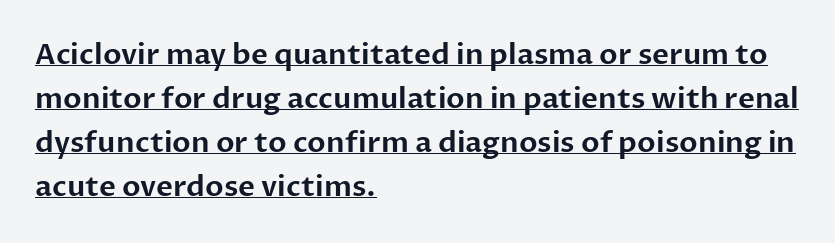
Q: Is the text italic (slanted)? A: No, it is upright.
Q: Is the typeface a serif or a sans-serif typeface? A: Sans-serif.
Q: Is the text underlined? A: Yes.
Q: How is the paragraph aligned? A: Left-aligned.
Q: Is the spacing between letters normal or unusually wide? A: Normal.
Q: Is the spacing between lines tight, normal or loose? A: Normal.
Q: Width (condensed, normal, or wide)? A: Normal.
Q: Stroke contrast? A: Low.
Q: x-height? A: Medium.
Q: Monospaced? A: No.
